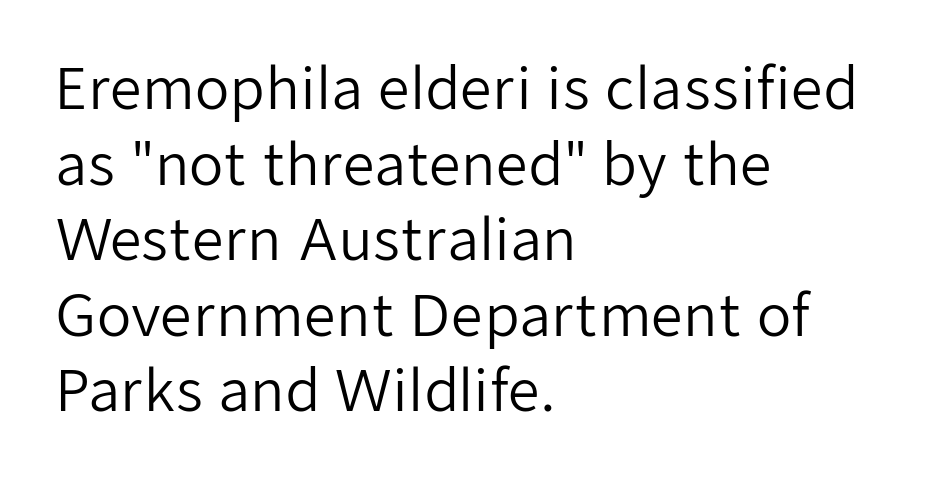
Characters remain perfectly vertical along every line. Look at the tracking — it's just the regular setting, nothing added. Is the type heavy? It reads as light-to-regular instead. Looks like regular typesetting: each glyph gets only the width it needs. The zone under the glyphs is completely vacant.
